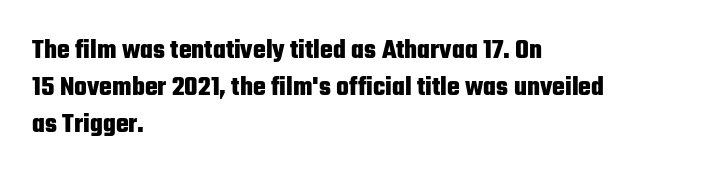
The image shows 27 px bold type, upright; set left-aligned, normal line spacing (1.37x), normal letter spacing, not underlined.
